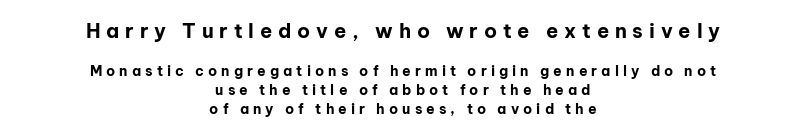
{"italic": "no", "bold": "yes", "underline": "no", "align": "center", "line_spacing": "normal", "line_spacing_ratio": 1.38, "letter_spacing": "wide", "letter_spacing_em": 0.29, "larger_block": "first", "size_ratio": 1.43, "glyph_px": 20}
